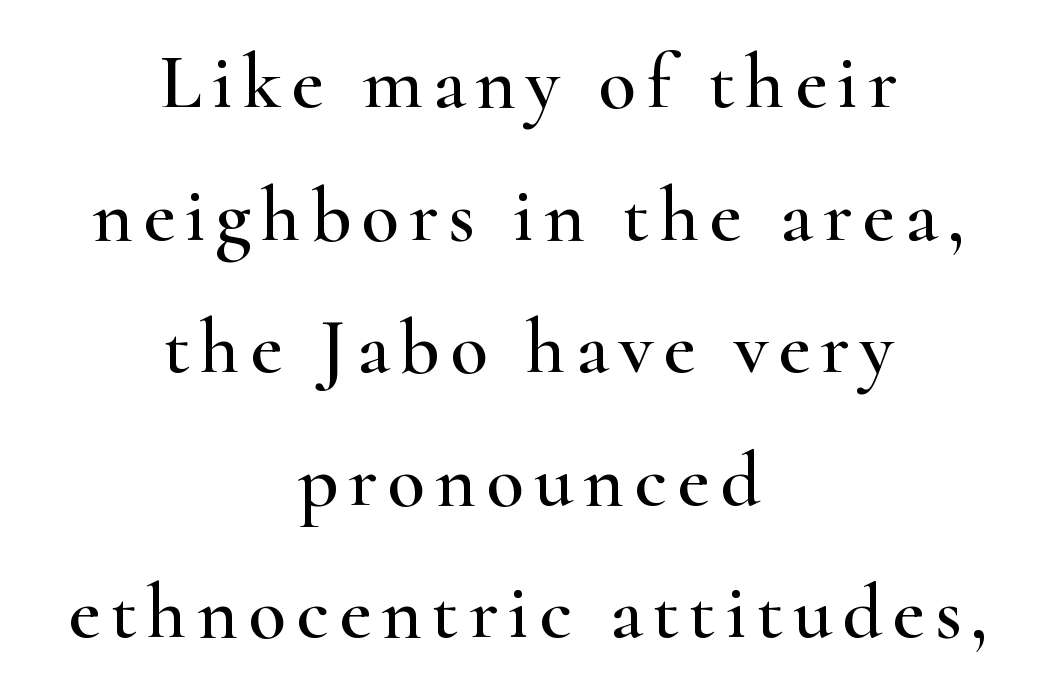
The letters stand upright; this is a roman face. You could not count columns in this text — the font is proportionally spaced. Rows of type keep a routine distance in the vertical direction. The rendering shows small feet on the letterforms — a serif design. Glance below the letters and you will spot only blank space. In CSS terms this would be text-align: center.
